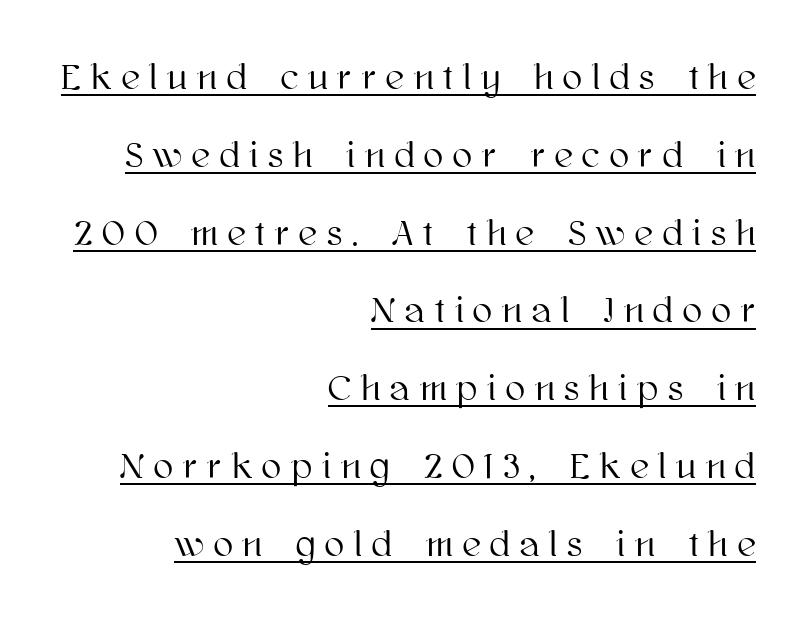
The image shows 36 px text type, upright; set right-aligned, loose line spacing (2.16x), unusually wide letter spacing (+0.28 em), underlined; high stroke contrast and a medium x-height.
